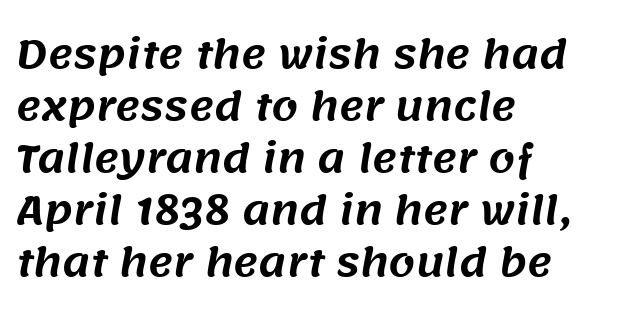
The gaps between neighbouring characters are ordinary and unremarkable. Look at the bottom of the vertical strokes: they stop flat, with no serifs. Layout note: lines flush left. The rendering uses a moderate line-height, typical for paragraphs. Spacing verdict: proportional, widths tailored to each character.
